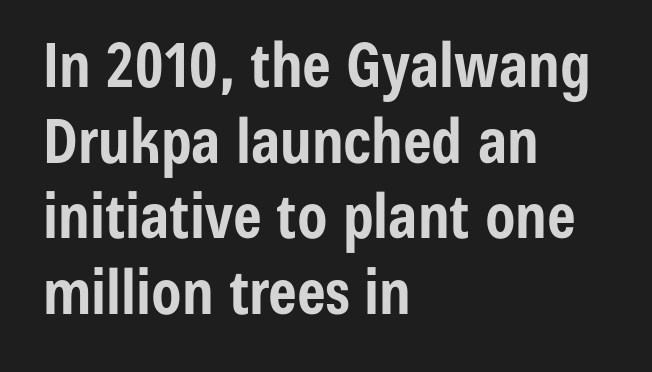
The image shows 61 px bold, condensed sans-serif type, upright; set left-aligned, line spacing 1.24x, normal letter spacing, not underlined; low stroke contrast and a medium x-height.
